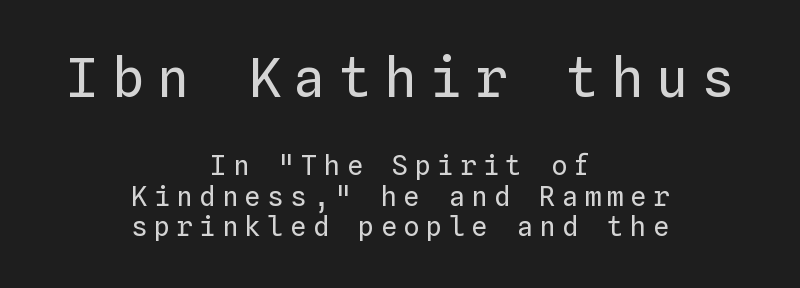
Compared with a typical body face, this is equally light or lighter still. One glance says dense: line gaps are narrower than usual. Which of the two is more prominent by size? The first, at the top. Spacing verdict: monospaced, one width for all characters. The foot of each line stays bare and open.
